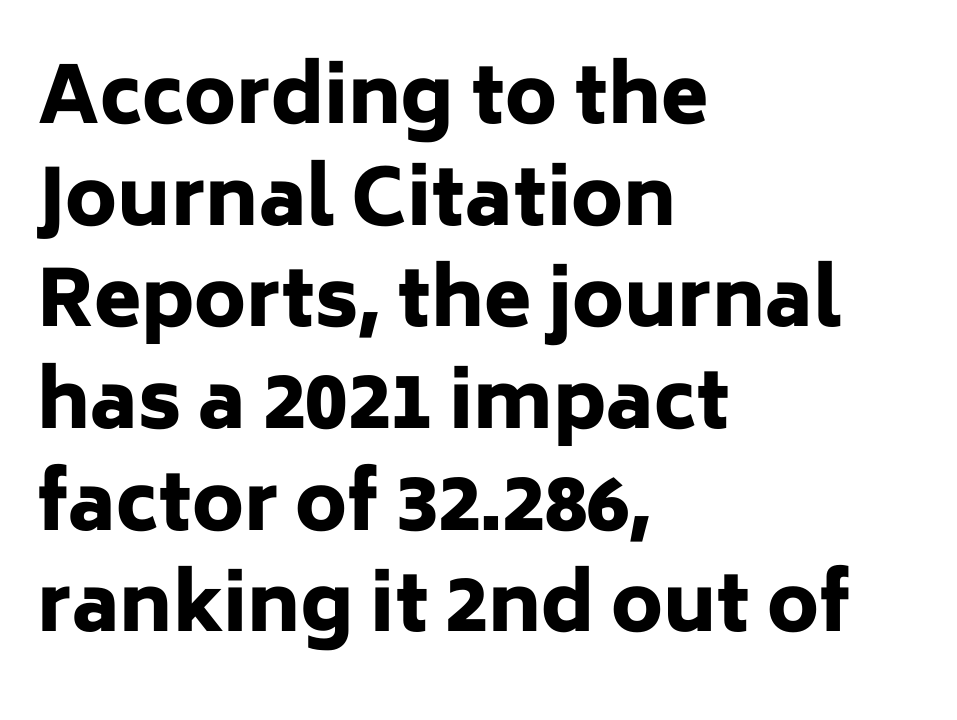
Q: Is the text bold? A: Yes.
Q: Is the text italic (slanted)? A: No, it is upright.
Q: Is the typeface a serif or a sans-serif typeface? A: Sans-serif.
Q: Is the text underlined? A: No.
Q: How is the paragraph aligned? A: Left-aligned.
Q: Is the spacing between letters normal or unusually wide? A: Normal.
Q: Is the spacing between lines tight, normal or loose? A: Normal.
Q: Width (condensed, normal, or wide)? A: Normal.
Q: Stroke contrast? A: Low.
Q: x-height? A: Medium.
Q: Monospaced? A: No.
